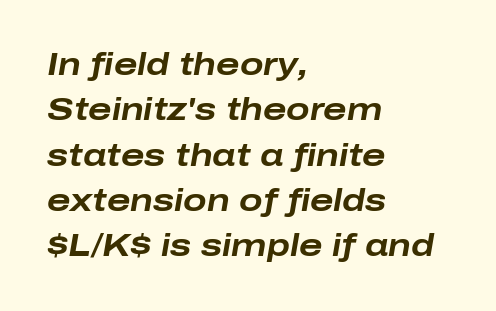
Bold? Absolutely — the strokes are thick and heavy. Each line starts at the same left margin while the right side varies. Looks like regular typesetting: each glyph gets only the width it needs. The face used here is rendered with its standard letterfit. One glance says typical: line gaps are just what's usual. Slant detected: the letters are inclined.
